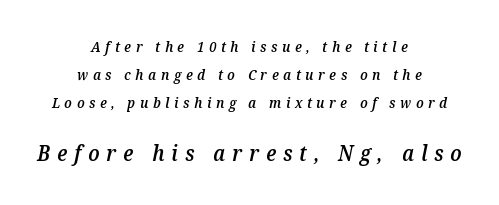
Q: Is the text bold? A: Semi-bold.
Q: Is the text italic (slanted)? A: Yes, it leans right by about 12 degrees.
Q: Is the text underlined? A: No.
Q: How is the paragraph aligned? A: Centered.
Q: Is the spacing between letters normal or unusually wide? A: Unusually wide.
Q: Is the spacing between lines tight, normal or loose? A: Loose.
Q: Which block of text is set in a larger size, the first (top) or the second (bottom)? A: The second (bottom) one.
